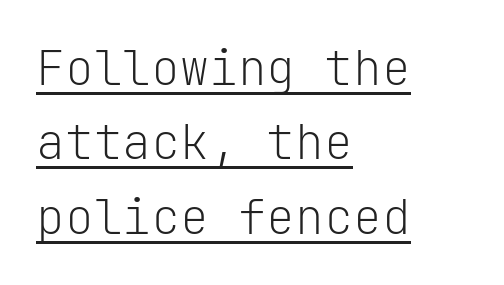
Q: Is the text bold? A: No.
Q: Is the text italic (slanted)? A: No, it is upright.
Q: Is the typeface a serif or a sans-serif typeface? A: Sans-serif.
Q: Is the text underlined? A: Yes.
Q: How is the paragraph aligned? A: Left-aligned.
Q: Is the spacing between letters normal or unusually wide? A: Normal.
Q: Is the spacing between lines tight, normal or loose? A: Normal.
Q: Width (condensed, normal, or wide)? A: Normal.
Q: Stroke contrast? A: Low.
Q: x-height? A: Medium.
Q: Monospaced? A: Yes.
